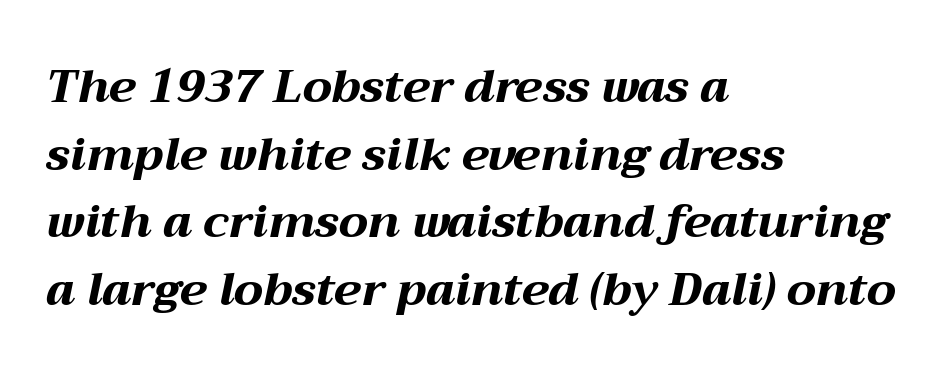
{"italic": "yes", "lean": "right", "slant_degrees": 12, "bold": "yes", "weight": "bold", "width": "wide", "stroke_contrast": "medium", "x_height": "medium", "monospaced": "no", "underline": "no", "align": "left", "line_spacing": "normal", "line_spacing_ratio": 1.47, "letter_spacing": "normal", "letter_spacing_em": 0.0, "glyph_px": 46}
